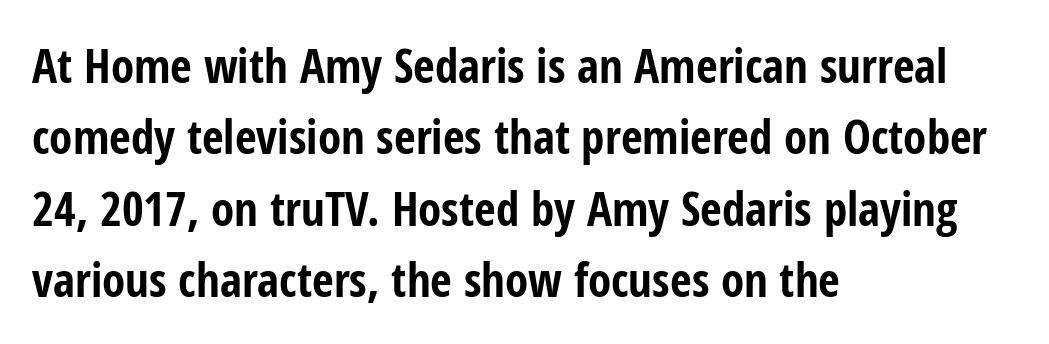
The image shows 47 px bold, condensed sans-serif type, upright; set left-aligned, normal line spacing (1.52x), normal letter spacing, not underlined; low stroke contrast and a medium x-height.
